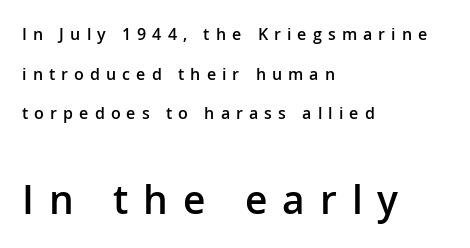
{"serif": "no", "italic": "no", "bold": "semi", "weight": "semibold", "width": "normal", "stroke_contrast": "low", "x_height": "medium", "monospaced": "no", "underline": "no", "align": "left", "line_spacing": "loose", "line_spacing_ratio": 2.47, "letter_spacing": "wide", "letter_spacing_em": 0.38, "larger_block": "second", "size_ratio": 2.44, "glyph_px": 39}
